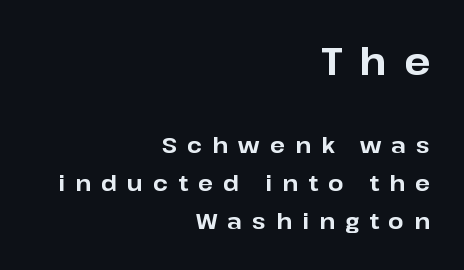
The image shows 38 px bold sans-serif type, upright; set right-aligned, line spacing 1.71x, unusually wide letter spacing (+0.46 em), not underlined; the first (top) block is 1.73x larger; low stroke contrast and a medium x-height.
